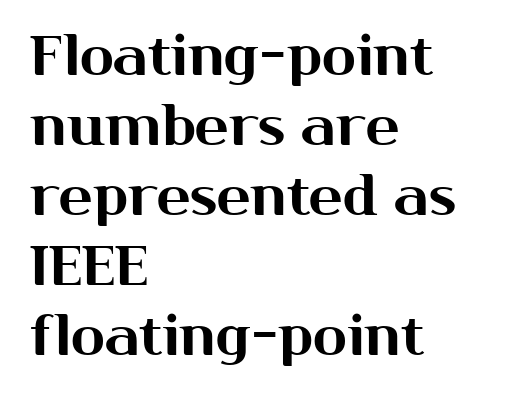
The image shows 56 px sans-serif type, upright; set left-aligned, normal line spacing (1.25x), normal letter spacing, not underlined; medium stroke contrast and a medium x-height.
